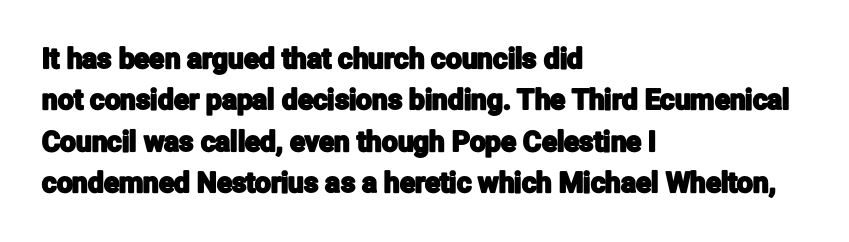
The image shows 28 px condensed sans-serif type, upright; set left-aligned, normal line spacing (1.48x), normal letter spacing, not underlined; low stroke contrast and a medium x-height.
